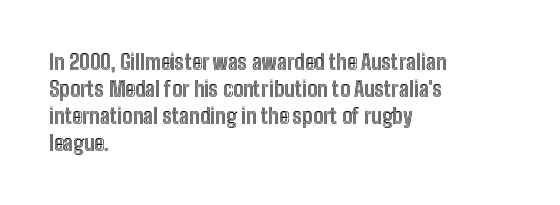
The image shows 21 px text type, upright; set left-aligned, normal line spacing (1.28x), normal letter spacing, not underlined.
